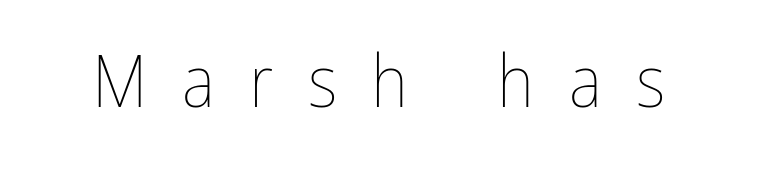
The image shows 72 px thin, condensed type, upright; set unusually wide letter spacing (+0.48 em), not underlined; low stroke contrast and a medium x-height.
